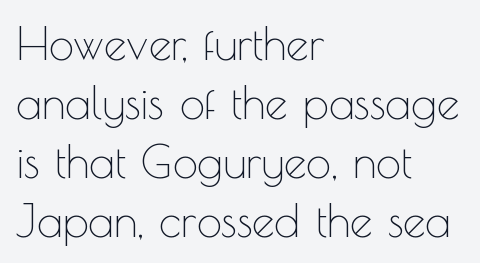
The font family rendered here belongs to the sans-serif group. Casual observation: everything's shoved over to the left. Students, observe: this is what conventionally led text looks like. Stroke thickness stays within the range of a standard reading face or lighter. Nobody touched the tracking dial on this one.
